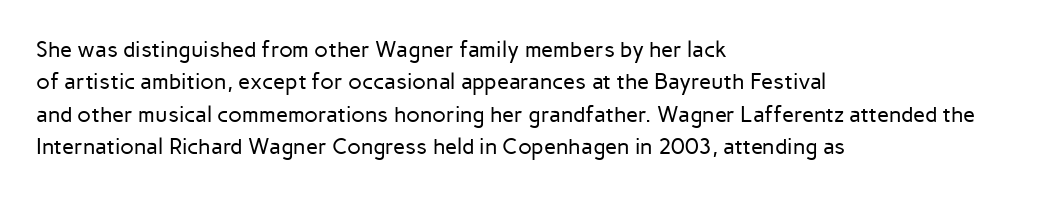
The image shows 22 px text type, upright; set left-aligned, normal line spacing (1.47x), normal letter spacing, not underlined.
